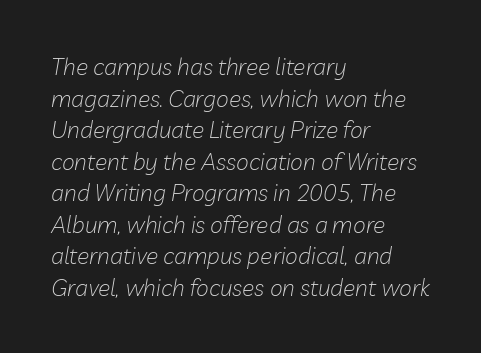
The type is set solid horizontally, with unmodified tracking. These glyphs show unthickened strokes, regular width or finer. Anything drawn beneath the words? Only blank space. Successive baselines arrive at the customary interval. The lines in this sample share a left origin and differ only in where they stop. This sample uses an oblique cut, with every glyph tilted off the vertical.
